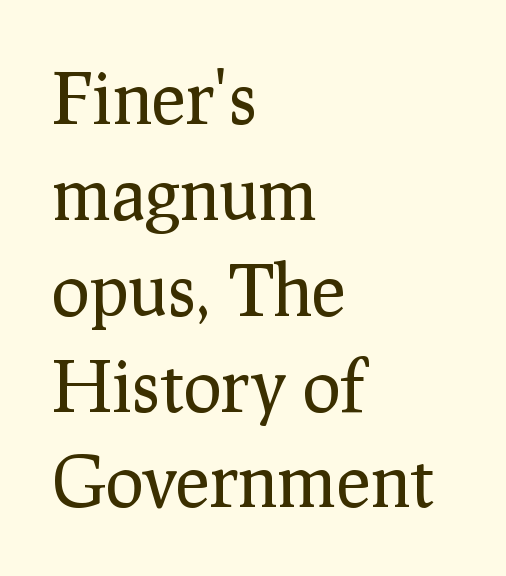
Rows of type keep a routine distance in the vertical direction. Think of a printed novel: that variable character pitch is what you see here. This rendering employs a face with finishing strokes, i.e., a serif. Casual observation: everything's shoved over to the left.
